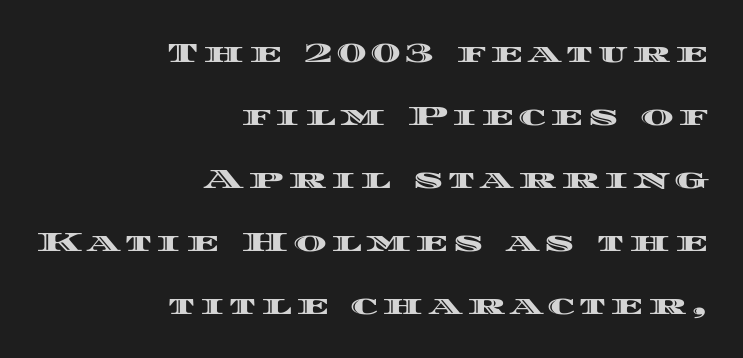
A typesetter would call this leading open, well beyond the default. Character widths vary here, with narrow letters taking less room than wide ones. Is there any slant? The stems are plumb. In CSS terms this would be text-align: right. The strip under each line holds only bare page.
